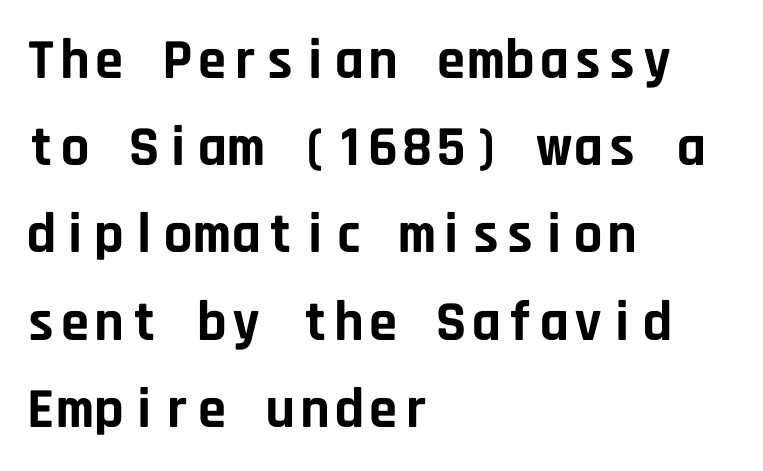
The image shows 57 px bold sans-serif type, upright, monospaced; set left-aligned, normal line spacing (1.53x), normal letter spacing, not underlined; low stroke contrast and a large x-height.
